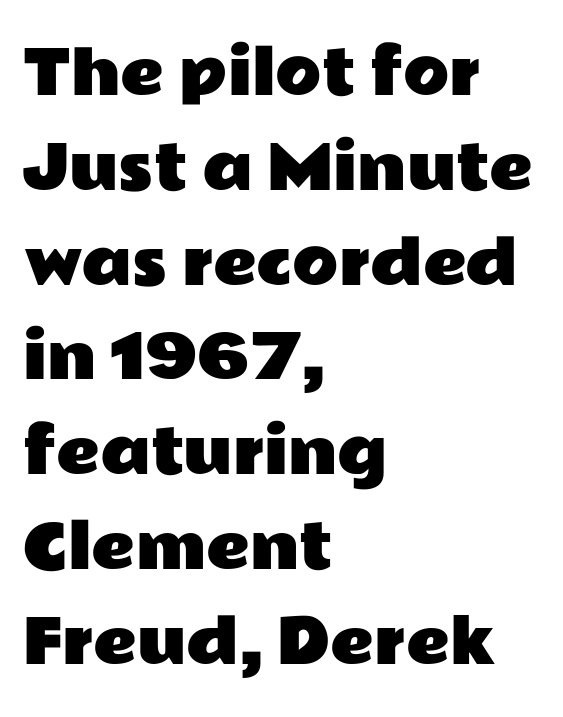
The image shows 60 px wide sans-serif type, upright; set left-aligned, normal line spacing (1.58x), normal letter spacing, not underlined; low stroke contrast and a medium x-height.
